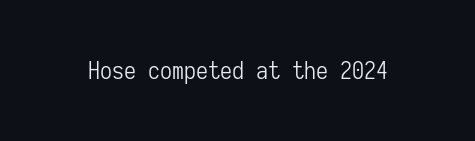
{"italic": "no", "bold": "no", "underline": "no", "letter_spacing": "normal", "letter_spacing_em": 0.0, "glyph_px": 24}
